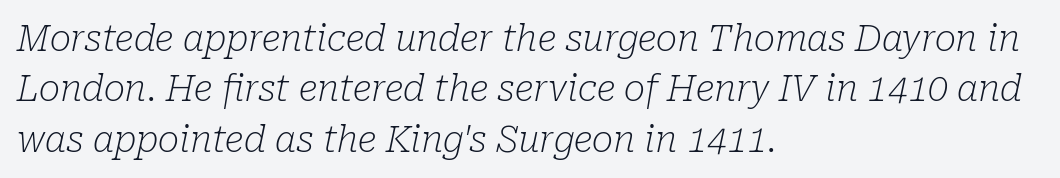
Q: Is the text bold? A: No.
Q: Is the text italic (slanted)? A: Yes, it leans right by about 10 degrees.
Q: Is the typeface a serif or a sans-serif typeface? A: Serif.
Q: Is the text underlined? A: No.
Q: How is the paragraph aligned? A: Left-aligned.
Q: Is the spacing between letters normal or unusually wide? A: Normal.
Q: Is the spacing between lines tight, normal or loose? A: Normal.
Q: Width (condensed, normal, or wide)? A: Normal.
Q: Stroke contrast? A: Low.
Q: x-height? A: Medium.
Q: Monospaced? A: No.
